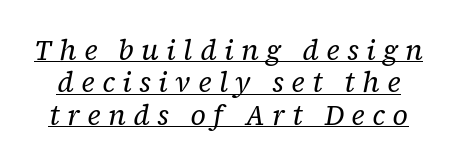
Q: Is the text bold? A: No.
Q: Is the text italic (slanted)? A: Yes, it leans right by about 12 degrees.
Q: Is the typeface a serif or a sans-serif typeface? A: Serif.
Q: Is the text underlined? A: Yes.
Q: Is the spacing between letters normal or unusually wide? A: Unusually wide.
Q: Width (condensed, normal, or wide)? A: Normal.
Q: Stroke contrast? A: Low.
Q: x-height? A: Medium.
Q: Monospaced? A: No.
